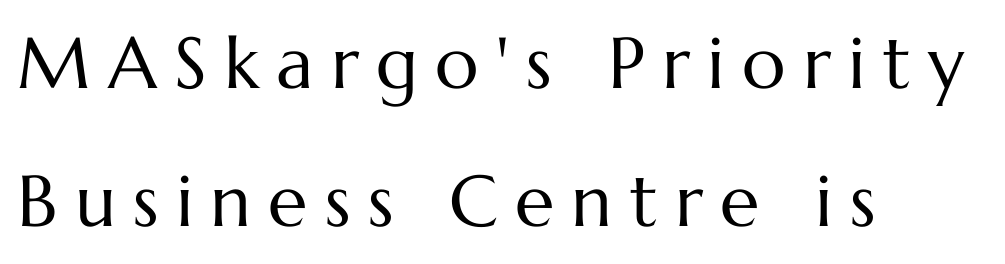
Each letter keeps its own natural width here, so spacing adapts to shape. How would I describe the line gaps? Wide and relaxed. The passage shown is not underscored anywhere. Ordinary non-slanted type is in use. In terms of letterspacing, this is a distinctly airy, spread setting. Is the block centered? No — it sits flush against the left margin.
